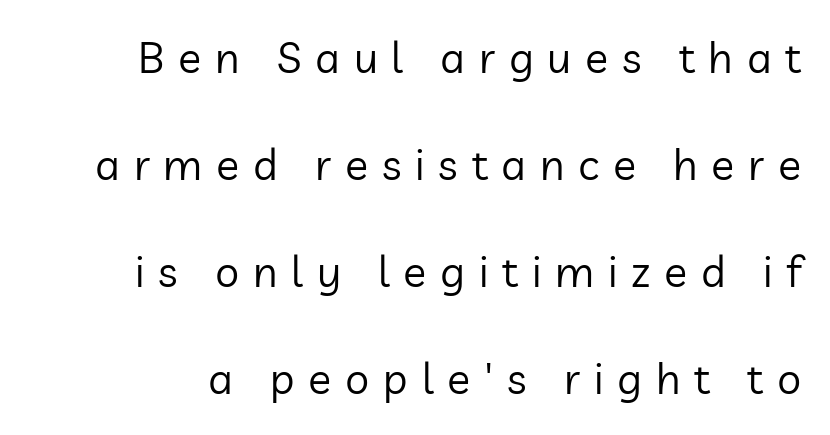
The image shows 43 px regular-weight sans-serif type, upright; set loose line spacing (2.49x), unusually wide letter spacing (+0.32 em), not underlined; low stroke contrast and a medium x-height.
